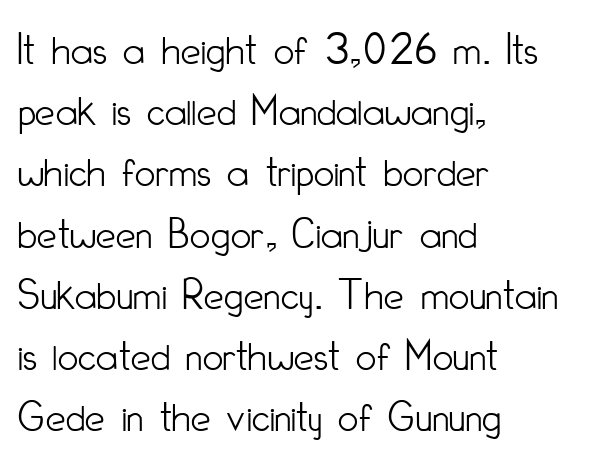
{"serif": "no", "italic": "no", "bold": "no", "weight": "light", "width": "condensed", "stroke_contrast": "low", "x_height": "small", "monospaced": "no", "underline": "no", "align": "left", "line_spacing": "normal", "line_spacing_ratio": 1.36, "letter_spacing": "normal", "letter_spacing_em": 0.0, "glyph_px": 45}
